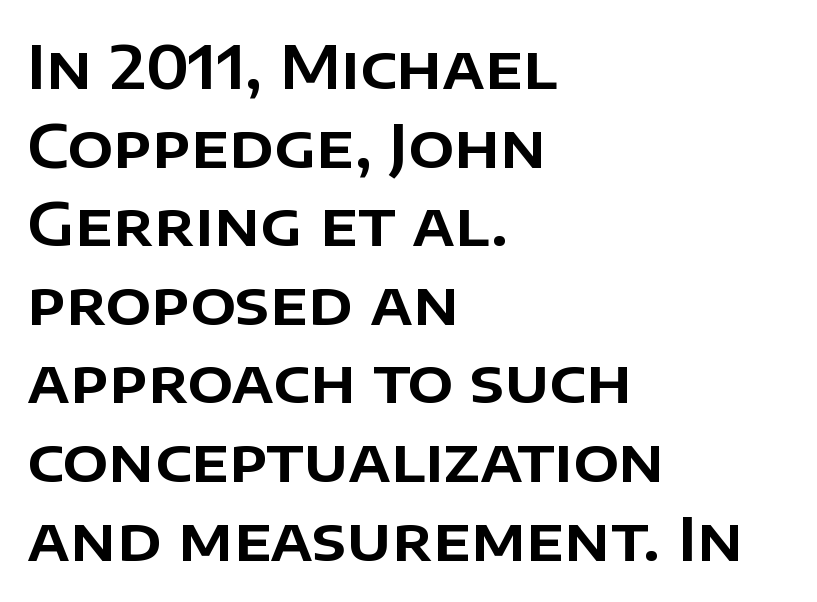
The image shows 60 px sans-serif type, upright; set left-aligned, normal line spacing (1.31x), normal letter spacing, not underlined; low stroke contrast and a large x-height.
